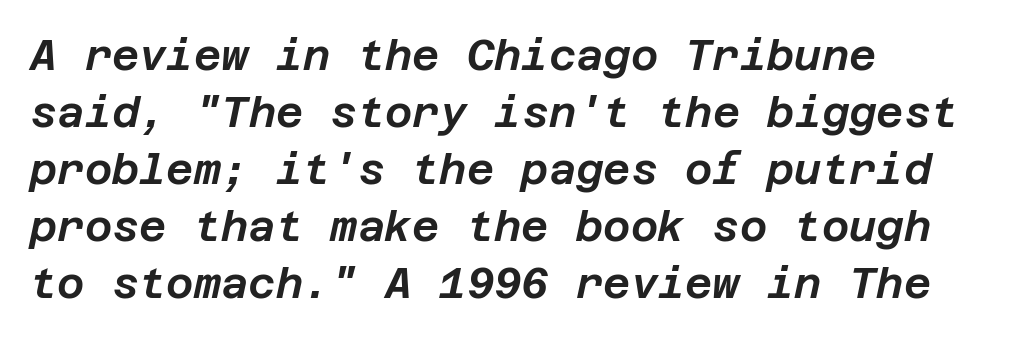
{"italic": "yes", "lean": "right", "slant_degrees": 12, "width": "normal", "stroke_contrast": "low", "x_height": "large", "underline": "no", "align": "left", "line_spacing": "normal", "line_spacing_ratio": 1.36, "letter_spacing": "normal", "letter_spacing_em": 0.0, "glyph_px": 42}
